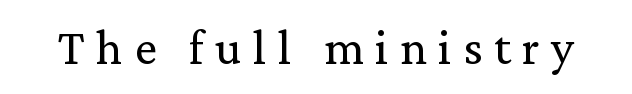
The typeface chosen for these lines features serifs. A clean baseline with only descenders dipping below it. No extra ink here — the face is not bold. The letterforms stand isolated, each surrounded by extra space. You can tell it's not italic because the verticals are truly vertical.
